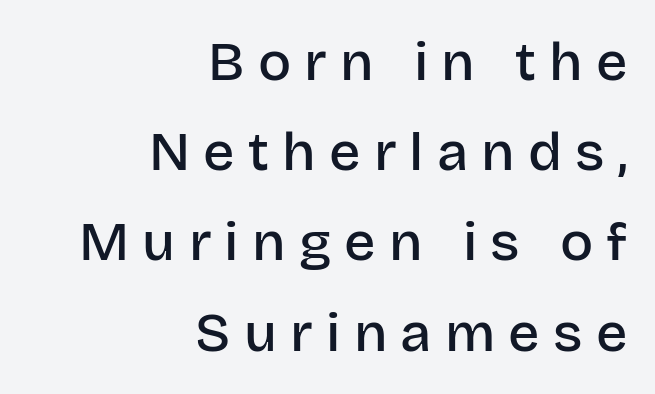
Q: Is the text bold? A: Semi-bold.
Q: Is the text italic (slanted)? A: No, it is upright.
Q: Is the typeface a serif or a sans-serif typeface? A: Sans-serif.
Q: Is the text underlined? A: No.
Q: How is the paragraph aligned? A: Right-aligned.
Q: Is the spacing between letters normal or unusually wide? A: Unusually wide.
Q: Is the spacing between lines tight, normal or loose? A: Normal.
Q: Width (condensed, normal, or wide)? A: Normal.
Q: Stroke contrast? A: Low.
Q: x-height? A: Large.
Q: Monospaced? A: No.
